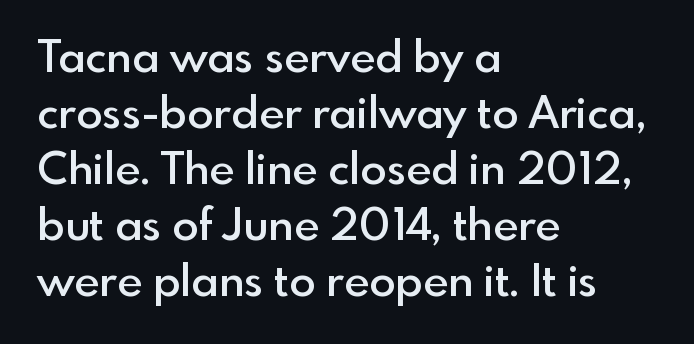
Character widths vary here, with narrow letters taking less room than wide ones. The lettering stays uniformly vertical, giving the passage a roman look. Vertical spacing — default. Font category for this specimen: sans-serif. Caption: semibold face, moderately heavy strokes.
